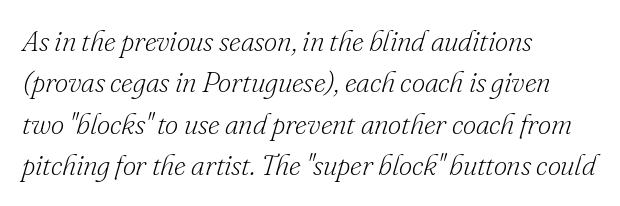
{"serif": "yes", "italic": "yes", "lean": "right", "slant_degrees": 16, "bold": "no", "weight": "light", "width": "normal", "stroke_contrast": "low", "x_height": "small", "monospaced": "no", "underline": "no", "align": "left", "line_spacing": "normal", "line_spacing_ratio": 1.43, "letter_spacing": "normal", "letter_spacing_em": 0.0, "glyph_px": 29}
